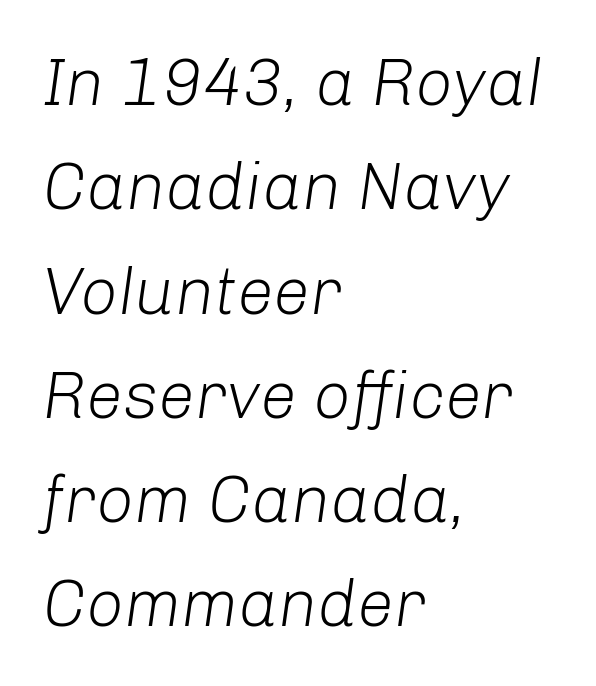
On a weight scale, this lands at 450 or below. The rows are spaced the way most documents space them. A bare baseline throughout the passage. Line beginnings align vertically; line endings do not. Think of a printed novel: that variable character pitch is what you see here.
